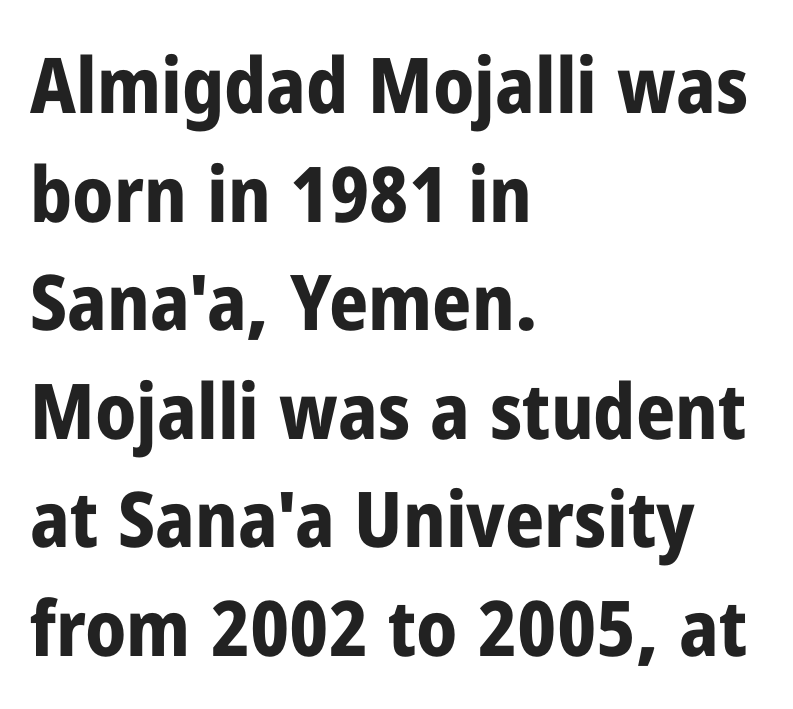
The image shows 77 px bold, condensed sans-serif type, upright; set left-aligned, normal line spacing (1.41x), normal letter spacing, not underlined; low stroke contrast and a medium x-height.
